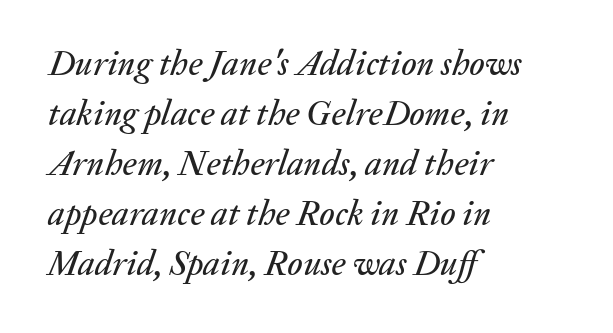
The image shows 35 px text type, italic (leaning right); set left-aligned, normal line spacing (1.43x), normal letter spacing, not underlined; medium stroke contrast and a medium x-height.
